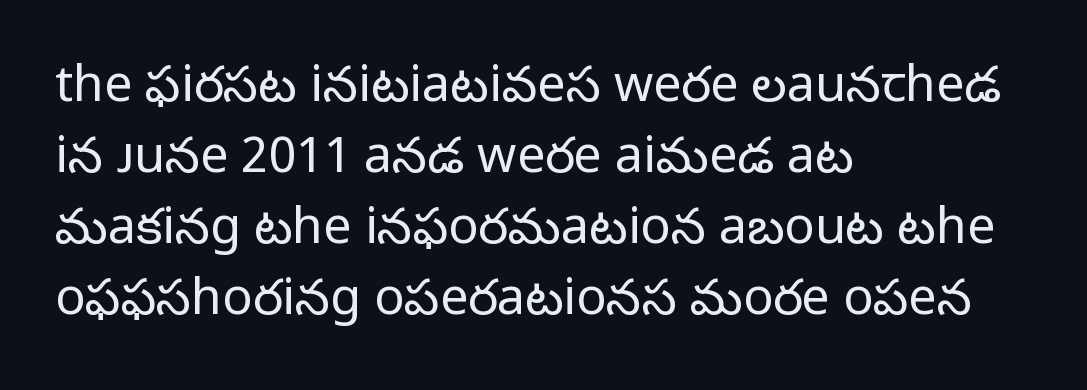
Bold? No — there's no thickening of the strokes. The font family rendered here belongs to the sans-serif group. The setting favours the left margin, as ordinary paragraphs usually do. This is roman type, the default non-slanted kind. Is there much room between lines? A standard amount, neither cramped nor airy. Short note: letters normally spaced.
